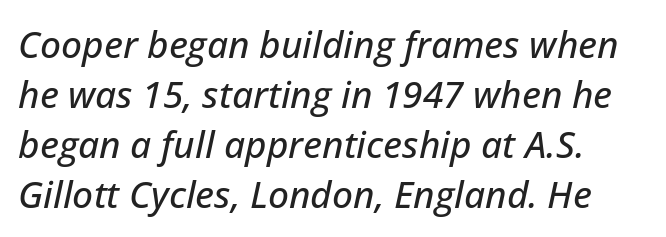
The image shows 37 px text type, italic (leaning right); set left-aligned, normal line spacing (1.35x), normal letter spacing, not underlined; low stroke contrast and a medium x-height.
